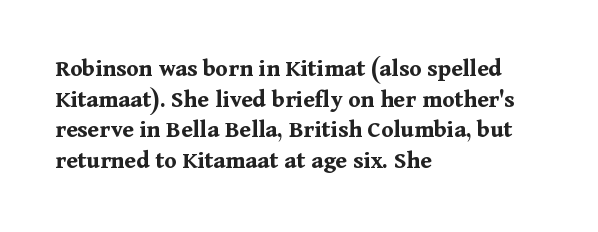
In CSS terms this would be text-align: left. Anything drawn beneath the words? Only blank space. Posture: upright roman. As a designer I'd log this as weight 700, bold.
